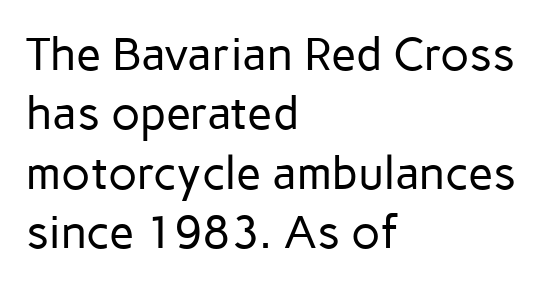
The image shows 46 px regular-weight sans-serif type, upright; set left-aligned, normal line spacing (1.29x), normal letter spacing, not underlined; low stroke contrast and a medium x-height.
